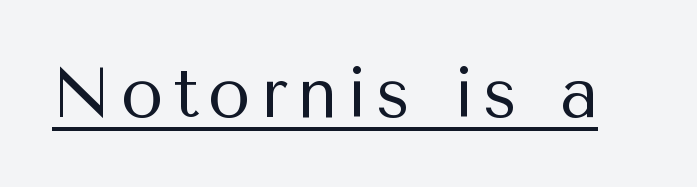
A typesetter would call this proportional, since set widths differ per character. This is roman type, the default non-slanted kind. Look at the bottom of the vertical strokes: they stop flat, with no serifs. The rendering uses the underline text-decoration.
